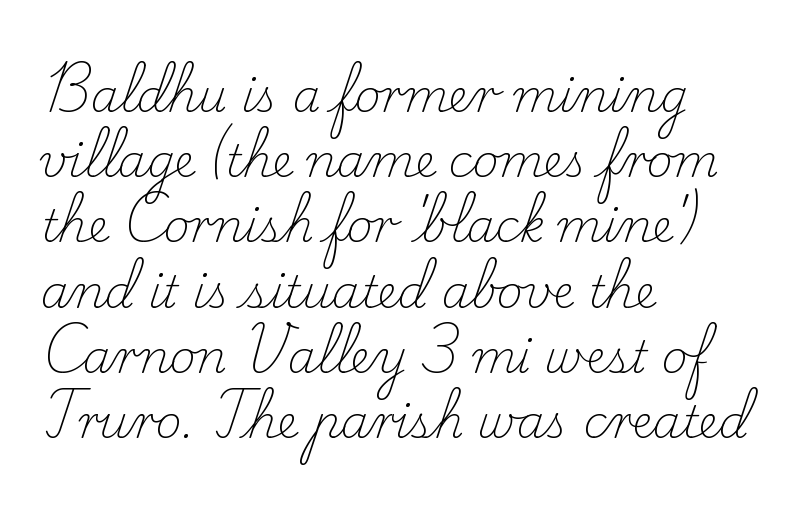
A light-to-regular cut is what we see here. Letterform terminals end in serifs throughout the passage. Proportional: the letters do not fall into vertical columns. Compared with typical paragraphs, the rows here are spaced about the same. The rendering anchors every line to the left-hand side.
